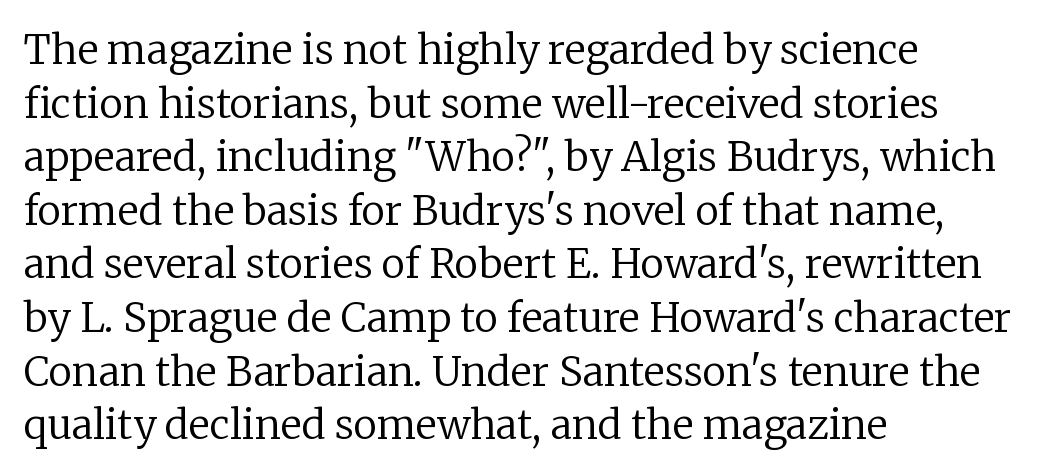
The image shows 40 px regular-weight serif type, upright; set left-aligned, normal line spacing (1.34x), normal letter spacing, not underlined; low stroke contrast and a medium x-height.
